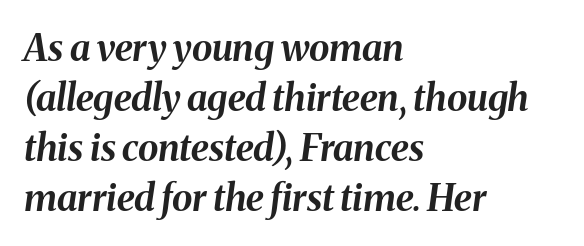
Q: Is the text bold? A: Yes.
Q: Is the text italic (slanted)? A: Yes, it leans right by about 8 degrees.
Q: Is the text underlined? A: No.
Q: How is the paragraph aligned? A: Left-aligned.
Q: Is the spacing between letters normal or unusually wide? A: Normal.
Q: Is the spacing between lines tight, normal or loose? A: Normal.
Q: Width (condensed, normal, or wide)? A: Normal.
Q: Stroke contrast? A: Medium.
Q: x-height? A: Medium.
Q: Monospaced? A: No.
